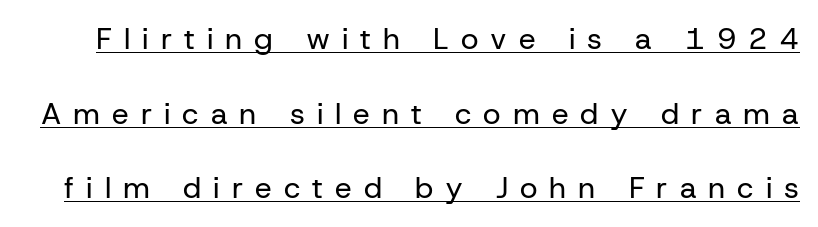
Is the letter spacing exaggerated? Yes — the characters are pushed far apart. Descenders here cross a horizontal rule under the line. A typesetter would mark this as roman, not italic. Stroke mass is kept to a normal reading level or below. The vertical gap from one line to the next is large.
